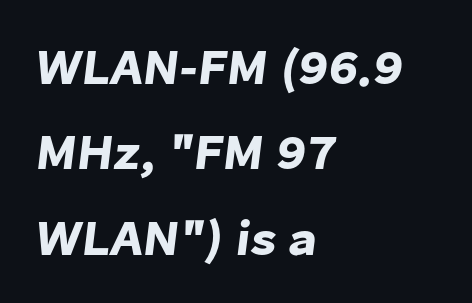
Q: Is the typeface a serif or a sans-serif typeface? A: Sans-serif.
Q: Is the text underlined? A: No.
Q: How is the paragraph aligned? A: Left-aligned.
Q: Is the spacing between letters normal or unusually wide? A: Normal.
Q: Width (condensed, normal, or wide)? A: Normal.
Q: Stroke contrast? A: Low.
Q: x-height? A: Medium.
Q: Monospaced? A: No.
